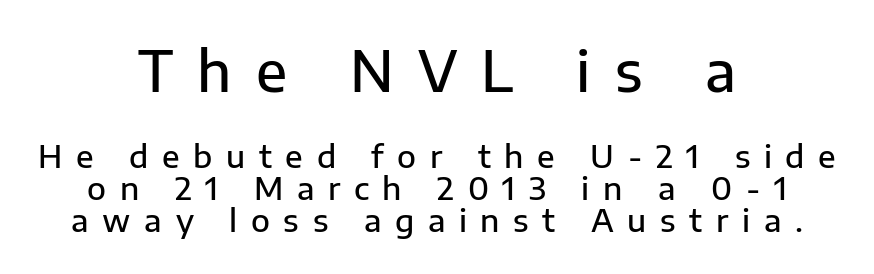
Does extra space separate the letters? Yes, quite a lot of it. Line starts and ends both wander, symmetrically. The vertical gap from one line to the next is small. Varying glyph widths throughout — classic text-font behaviour.
